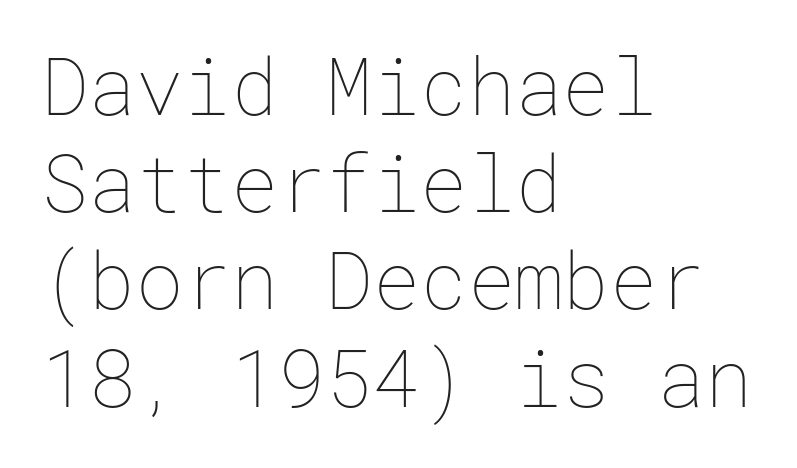
{"italic": "no", "bold": "no", "weight": "thin", "width": "normal", "stroke_contrast": "low", "x_height": "medium", "underline": "no", "align": "left", "line_spacing_ratio": 1.23, "letter_spacing": "normal", "letter_spacing_em": 0.0, "glyph_px": 79}
